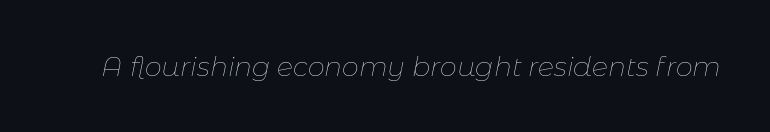
Q: Is the text bold? A: No.
Q: Is the text italic (slanted)? A: Yes, it leans right by about 11 degrees.
Q: Is the text underlined? A: No.
Q: Is the spacing between letters normal or unusually wide? A: Normal.
